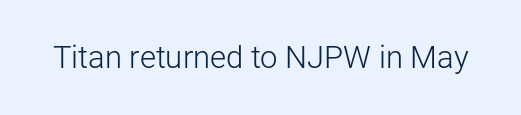
Q: Is the text bold? A: No.
Q: Is the text italic (slanted)? A: No, it is upright.
Q: Is the typeface a serif or a sans-serif typeface? A: Sans-serif.
Q: Is the text underlined? A: No.
Q: Is the spacing between letters normal or unusually wide? A: Normal.
Q: Width (condensed, normal, or wide)? A: Normal.
Q: Stroke contrast? A: Low.
Q: x-height? A: Medium.
Q: Monospaced? A: No.
